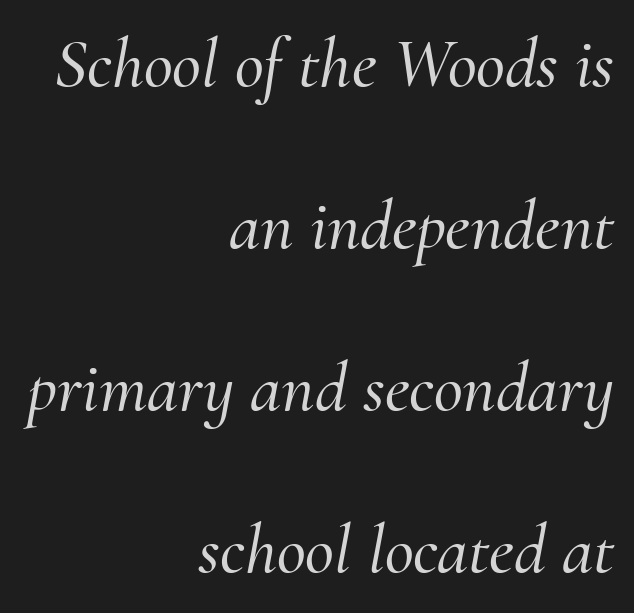
Q: Is the text italic (slanted)? A: Yes, it leans right by about 10 degrees.
Q: Is the typeface a serif or a sans-serif typeface? A: Serif.
Q: Is the text underlined? A: No.
Q: How is the paragraph aligned? A: Right-aligned.
Q: Is the spacing between letters normal or unusually wide? A: Normal.
Q: Is the spacing between lines tight, normal or loose? A: Loose.
Q: Width (condensed, normal, or wide)? A: Normal.
Q: Stroke contrast? A: Medium.
Q: x-height? A: Small.
Q: Monospaced? A: No.
